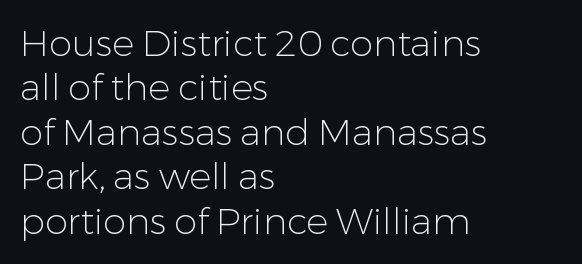
Stems here are at most as thick as an everyday book face. A bare baseline throughout the passage. This sample is left-justified, so line endings fall wherever the words run out. You could call the tracking neutral — neither tight nor loose.
